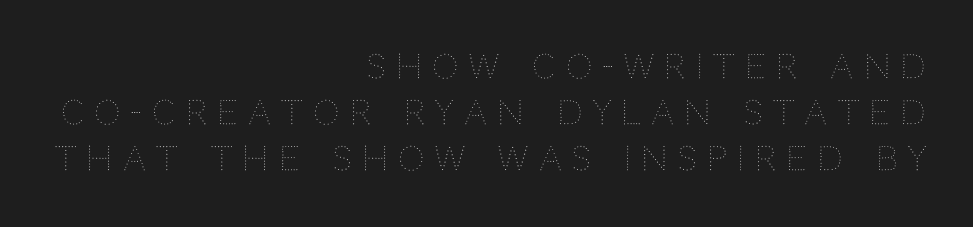
The image shows 33 px thin type, upright; set right-aligned, normal line spacing (1.4x), unusually wide letter spacing (+0.31 em), not underlined; medium stroke contrast and a large x-height.
